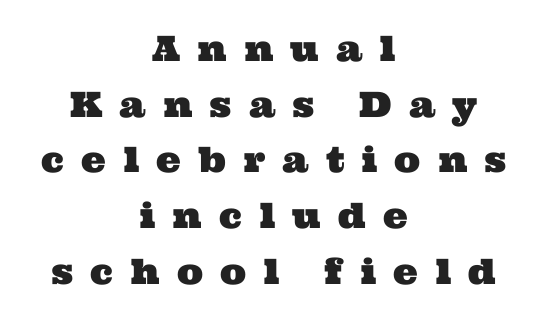
{"serif": "yes", "width": "wide", "stroke_contrast": "medium", "x_height": "medium", "monospaced": "no", "underline": "no", "align": "center", "line_spacing": "normal", "line_spacing_ratio": 1.59, "letter_spacing": "wide", "letter_spacing_em": 0.49, "glyph_px": 35}
